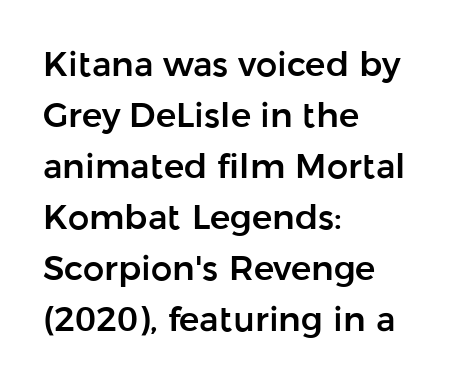
The image shows 34 px sans-serif type, upright; set left-aligned, normal line spacing (1.5x), normal letter spacing, not underlined; low stroke contrast and a medium x-height.
